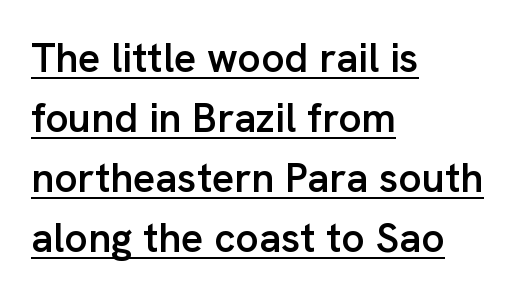
The image shows 41 px semibold sans-serif type, upright; set left-aligned, normal line spacing (1.46x), normal letter spacing, underlined; low stroke contrast and a medium x-height.
